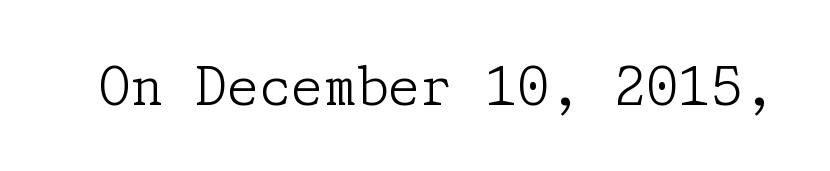
The image shows 52 px light serif type, upright; set normal letter spacing, not underlined; low stroke contrast and a medium x-height.
